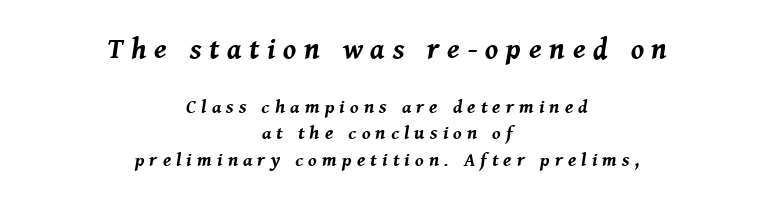
{"italic": "yes", "lean": "right", "slant_degrees": 8, "bold": "yes", "weight": "bold", "width": "normal", "stroke_contrast": "medium", "x_height": "medium", "monospaced": "no", "underline": "no", "align": "center", "line_spacing": "normal", "line_spacing_ratio": 1.4, "letter_spacing": "wide", "letter_spacing_em": 0.27, "larger_block": "first", "size_ratio": 1.53, "glyph_px": 29}
